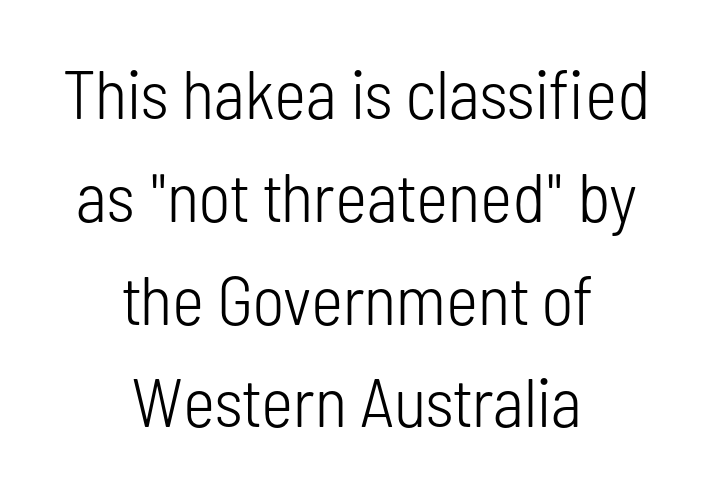
Q: Is the text bold? A: No.
Q: Is the text italic (slanted)? A: No, it is upright.
Q: Is the typeface a serif or a sans-serif typeface? A: Sans-serif.
Q: Is the text underlined? A: No.
Q: How is the paragraph aligned? A: Centered.
Q: Is the spacing between letters normal or unusually wide? A: Normal.
Q: Is the spacing between lines tight, normal or loose? A: Normal.
Q: Width (condensed, normal, or wide)? A: Condensed.
Q: Stroke contrast? A: Low.
Q: x-height? A: Medium.
Q: Monospaced? A: No.
